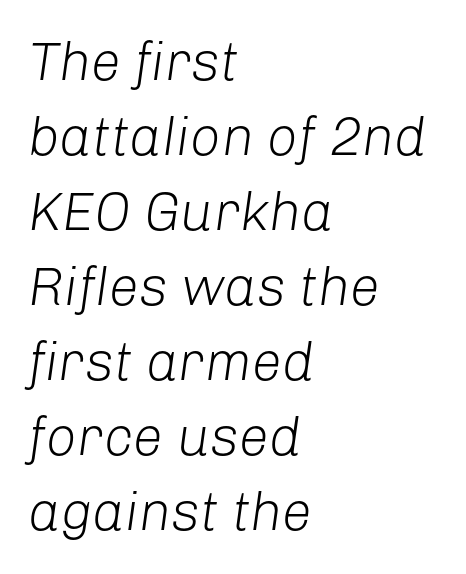
Does the copy run flush right? No — it runs flush left. Letter spacing: default. Vertically, the passage feels balanced, rows spaced as you'd expect. Do the characters align in a grid? No, the font is proportional. Stems and bowls with no extra thickness — not bold. Words float on clear page, feet unadorned.
